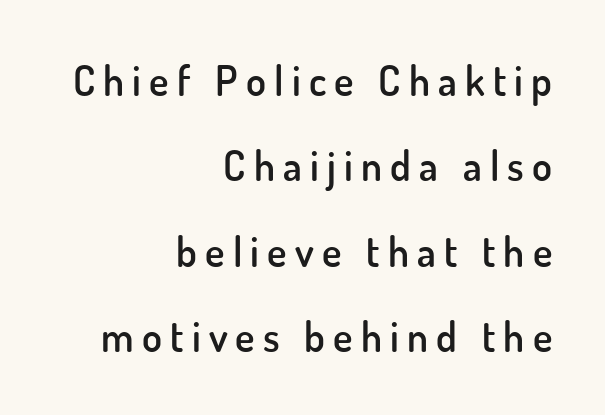
Q: Is the text bold? A: Semi-bold.
Q: Is the text italic (slanted)? A: No, it is upright.
Q: Is the typeface a serif or a sans-serif typeface? A: Sans-serif.
Q: Is the text underlined? A: No.
Q: How is the paragraph aligned? A: Right-aligned.
Q: Is the spacing between letters normal or unusually wide? A: Unusually wide.
Q: Is the spacing between lines tight, normal or loose? A: Loose.
Q: Width (condensed, normal, or wide)? A: Normal.
Q: Stroke contrast? A: Low.
Q: x-height? A: Small.
Q: Monospaced? A: No.
